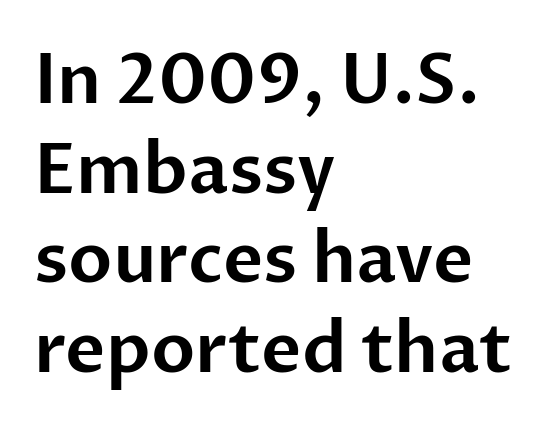
{"serif": "no", "italic": "no", "width": "normal", "stroke_contrast": "low", "x_height": "medium", "monospaced": "no", "underline": "no", "align": "left", "line_spacing": "normal", "line_spacing_ratio": 1.3, "letter_spacing": "normal", "letter_spacing_em": 0.0, "glyph_px": 69}
